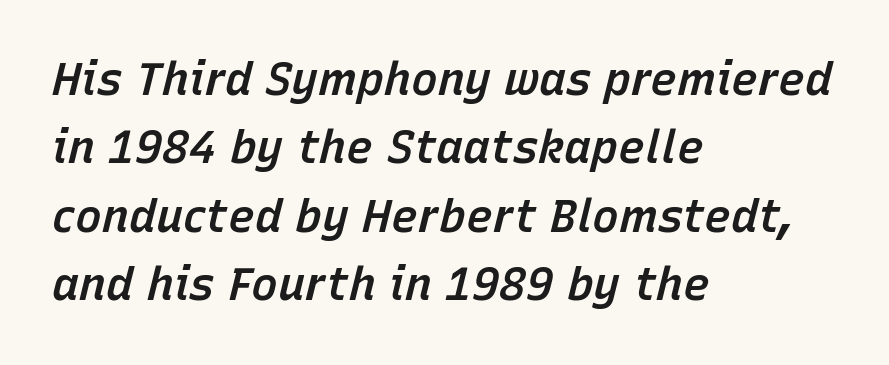
The image shows 45 px semibold type, italic (leaning right); set left-aligned, normal line spacing (1.52x), normal letter spacing, not underlined; low stroke contrast and a medium x-height.
